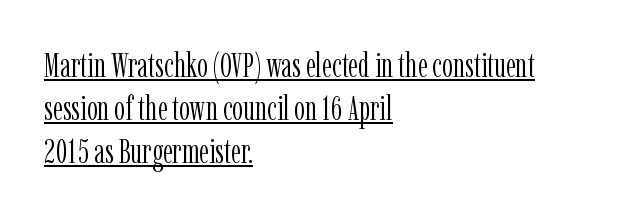
The image shows 34 px light, condensed serif type, upright; set left-aligned, normal line spacing (1.27x), normal letter spacing, underlined; low stroke contrast and a medium x-height.
